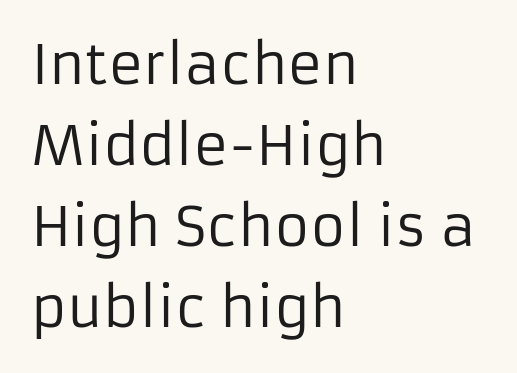
Q: Is the text bold? A: No.
Q: Is the text italic (slanted)? A: No, it is upright.
Q: Is the typeface a serif or a sans-serif typeface? A: Sans-serif.
Q: Is the text underlined? A: No.
Q: How is the paragraph aligned? A: Left-aligned.
Q: Is the spacing between letters normal or unusually wide? A: Normal.
Q: Is the spacing between lines tight, normal or loose? A: Normal.
Q: Width (condensed, normal, or wide)? A: Normal.
Q: Stroke contrast? A: Low.
Q: x-height? A: Medium.
Q: Monospaced? A: No.
